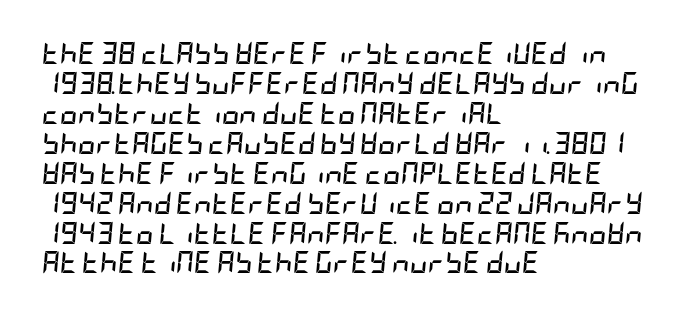
An italicized treatment has been applied to the whole sample. A student would call this left alignment; a typographer would say flush left, rag right. Look at the tracking — it's just the regular setting, nothing added. Is the type bold? Yes — the strokes are clearly thick and heavy.
